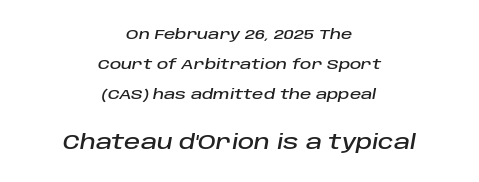
This rendering features lettering with no underline. Alignment: centered. The face used here is rendered with its standard letterfit. The leading is generous, giving the passage an open texture. If you drew a line through each stem, it would be angled. Two sizes are in play, and the larger belongs to the second block.
